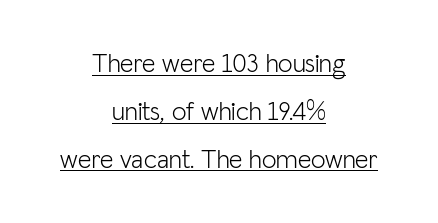
The image shows 26 px text type, upright; set centered, line spacing 1.84x, normal letter spacing, underlined.
